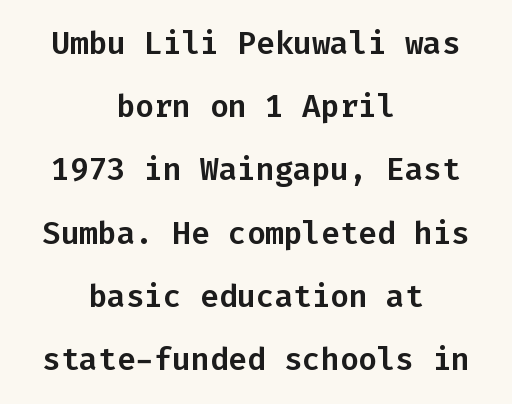
The image shows 31 px sans-serif type, upright, monospaced; set centered, loose line spacing (2.04x), normal letter spacing, not underlined; low stroke contrast and a medium x-height.
